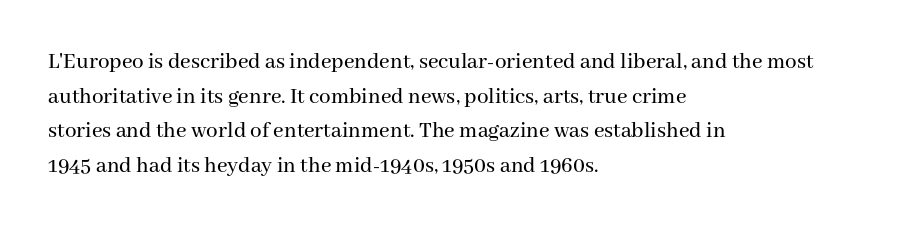
{"italic": "no", "underline": "no", "align": "left", "line_spacing": "normal", "line_spacing_ratio": 1.51, "letter_spacing": "normal", "letter_spacing_em": 0.0, "glyph_px": 23}
